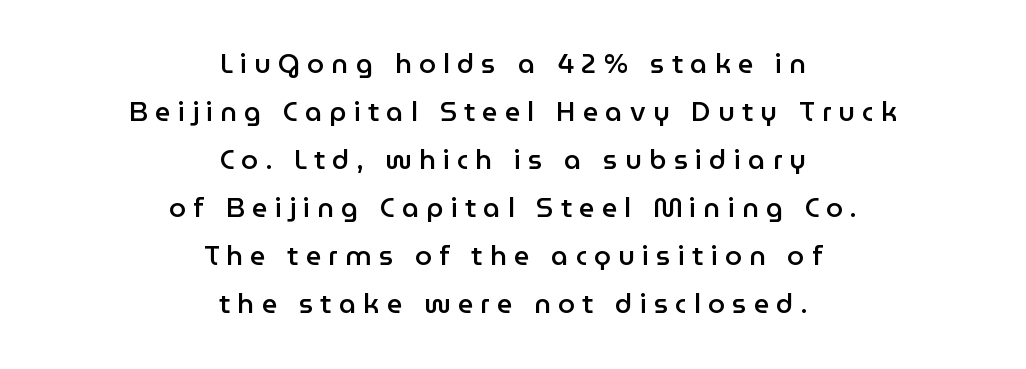
Summary of weight: moderately heavy, a semibold. Every stem runs plumb, perpendicular to the baseline. The letters are spread apart with noticeably loose tracking. This rendering features lettering with no underline.
